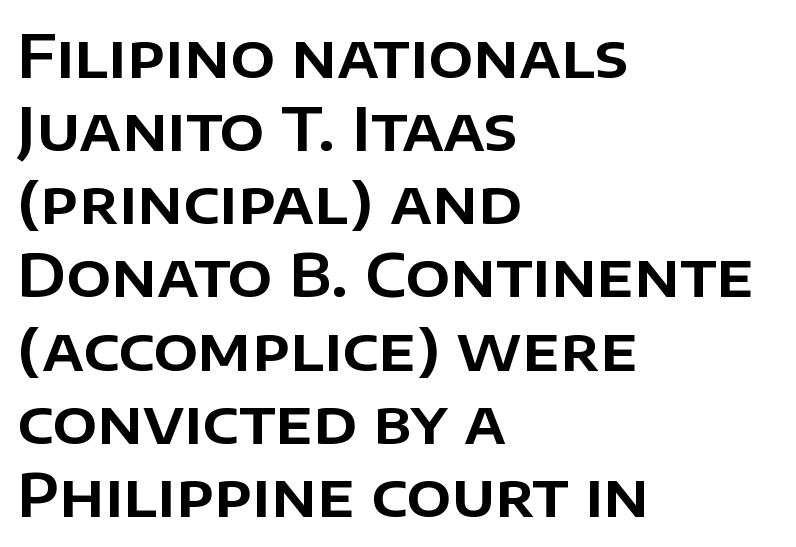
This sample uses plain, unmodified letter spacing. These lines are rendered in a variable-pitch font. The lettering stays uniformly vertical, giving the passage a roman look. Serif or sans? Sans — the stroke terminals are bare.
